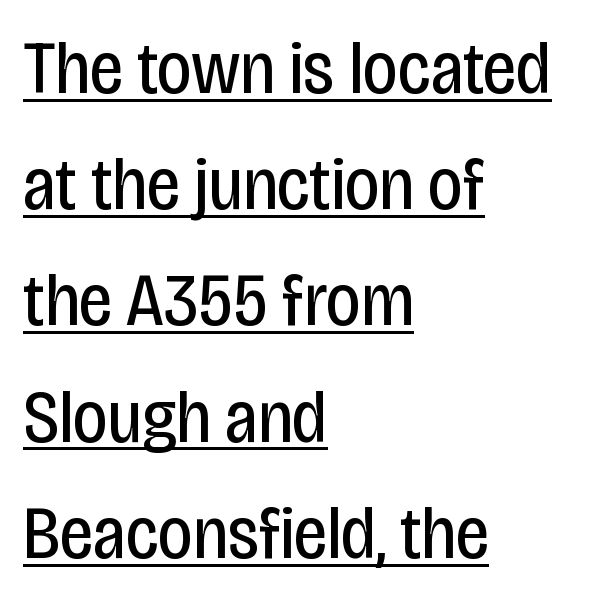
The image shows 75 px regular-weight, condensed sans-serif type, upright; set left-aligned, normal line spacing (1.55x), normal letter spacing, underlined; low stroke contrast and a large x-height.
